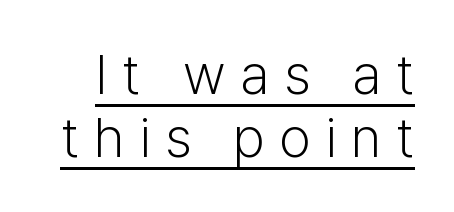
Q: Is the text bold? A: No.
Q: Is the text italic (slanted)? A: No, it is upright.
Q: Is the typeface a serif or a sans-serif typeface? A: Sans-serif.
Q: Is the text underlined? A: Yes.
Q: Is the spacing between letters normal or unusually wide? A: Unusually wide.
Q: Is the spacing between lines tight, normal or loose? A: Tight.
Q: Width (condensed, normal, or wide)? A: Normal.
Q: Stroke contrast? A: Low.
Q: x-height? A: Medium.
Q: Monospaced? A: No.
